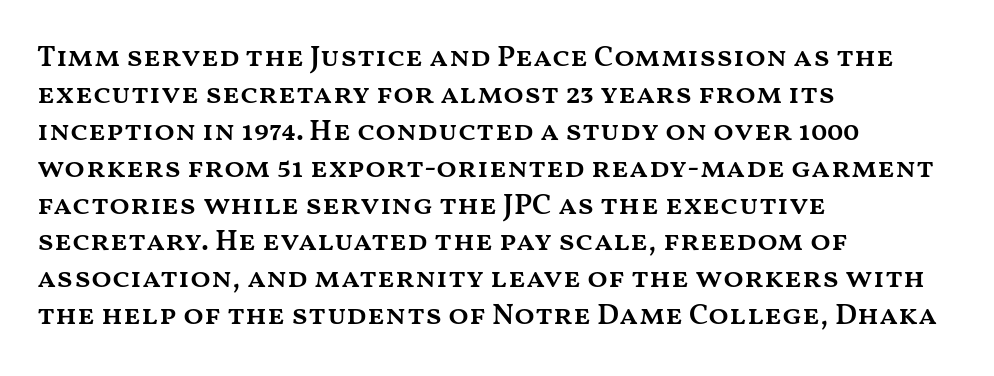
{"italic": "no", "bold": "semi", "weight": "semibold", "width": "wide", "stroke_contrast": "medium", "x_height": "medium", "monospaced": "no", "underline": "no", "align": "left", "line_spacing_ratio": 1.23, "letter_spacing": "normal", "letter_spacing_em": 0.0, "glyph_px": 30}
